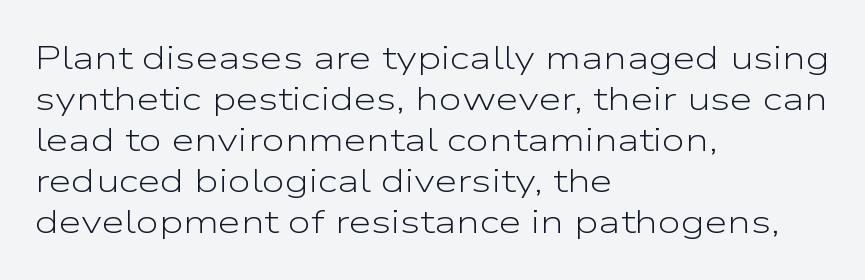
Varying glyph widths throughout — classic text-font behaviour. When letters stand straight like this, we call the style roman or upright. Each stroke keeps to a modest, everyday thickness or less. The typesetter chose a ragged-right arrangement here. The characters display no serif detailing; their extremities are plain. This sample uses plain, unmodified letter spacing.
